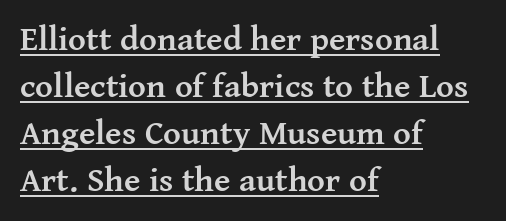
The image shows 34 px semibold serif type, upright; set left-aligned, normal line spacing (1.38x), normal letter spacing, underlined; medium stroke contrast and a medium x-height.
